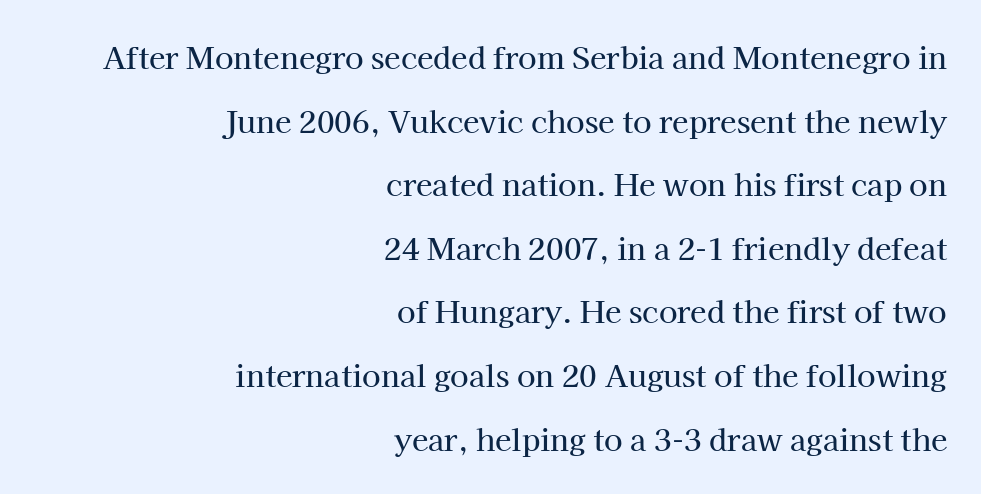
{"serif": "yes", "italic": "no", "width": "normal", "stroke_contrast": "high", "x_height": "medium", "monospaced": "no", "underline": "no", "align": "right", "line_spacing": "loose", "line_spacing_ratio": 2.12, "letter_spacing": "normal", "letter_spacing_em": 0.0, "glyph_px": 30}
